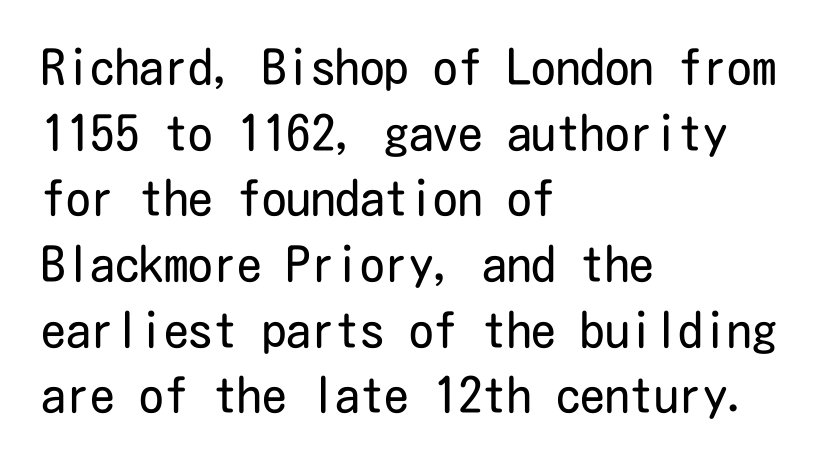
What kind of face is this? One without serifs — a sans. Leading: standard. Is the letter spacing exaggerated? No — it looks like the ordinary default. This rendering features lettering with no underline. When letters stand straight like this, we call the style roman or upright. These lines stack with their left ends in a neat column.
